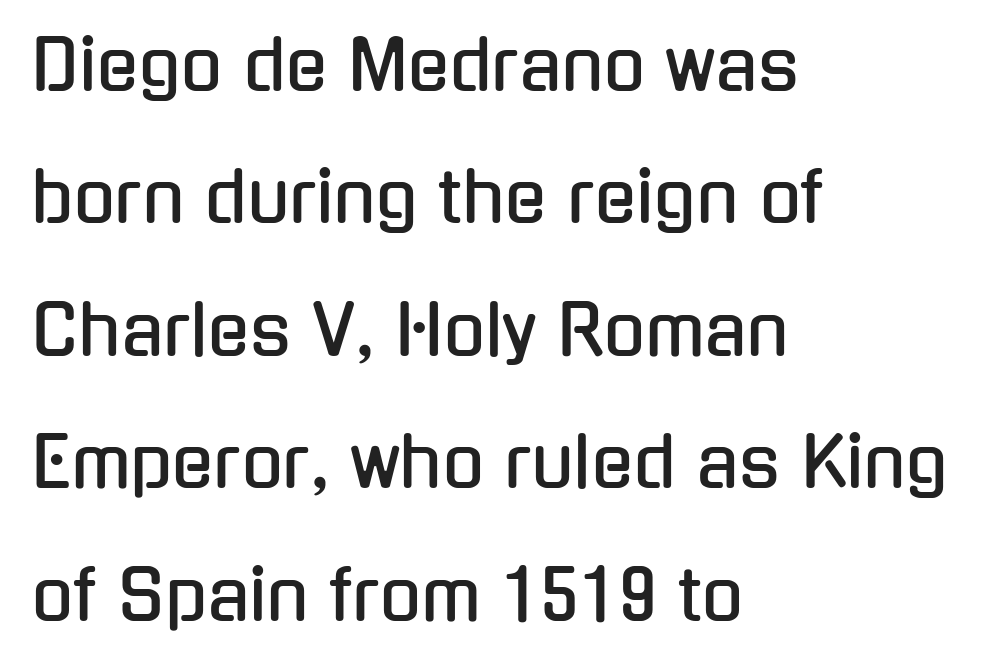
{"serif": "no", "italic": "no", "width": "condensed", "stroke_contrast": "low", "x_height": "medium", "monospaced": "no", "underline": "no", "align": "left", "line_spacing": "loose", "line_spacing_ratio": 1.92, "letter_spacing": "normal", "letter_spacing_em": 0.0, "glyph_px": 69}
